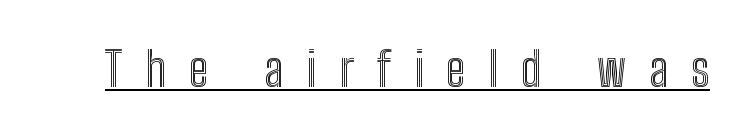
The axis of the letterforms is exactly vertical. The type is letterspaced generously, with wide tracking. Like a heading marked for emphasis, these lines bear an underscore. Character widths vary here, with narrow letters taking less room than wide ones.
